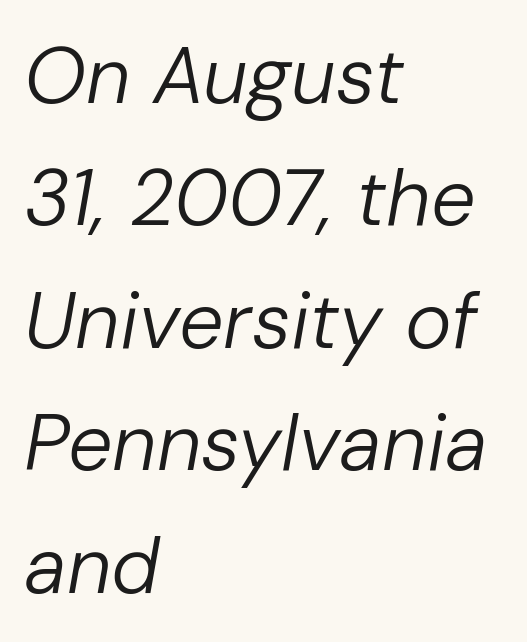
Q: Is the text bold? A: No.
Q: Is the text italic (slanted)? A: Yes, it leans right by about 10 degrees.
Q: Is the text underlined? A: No.
Q: How is the paragraph aligned? A: Left-aligned.
Q: Is the spacing between letters normal or unusually wide? A: Normal.
Q: Is the spacing between lines tight, normal or loose? A: Normal.
Q: Width (condensed, normal, or wide)? A: Normal.
Q: Stroke contrast? A: Low.
Q: x-height? A: Medium.
Q: Monospaced? A: No.
